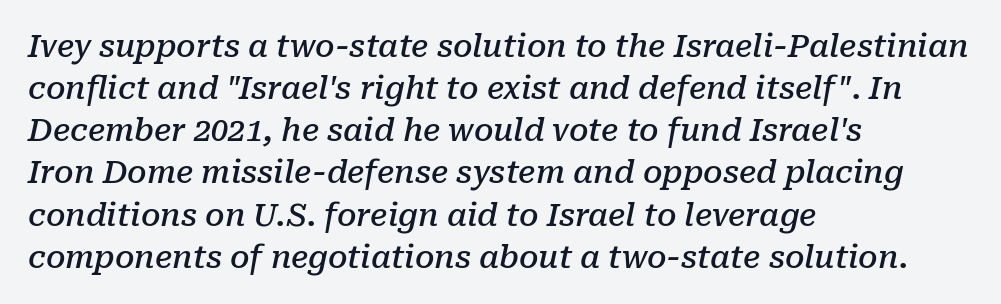
Q: Is the text bold? A: Semi-bold.
Q: Is the text italic (slanted)? A: Yes, it leans right by about 10 degrees.
Q: Is the typeface a serif or a sans-serif typeface? A: Serif.
Q: Is the text underlined? A: No.
Q: How is the paragraph aligned? A: Left-aligned.
Q: Is the spacing between letters normal or unusually wide? A: Normal.
Q: Is the spacing between lines tight, normal or loose? A: Normal.
Q: Width (condensed, normal, or wide)? A: Normal.
Q: Stroke contrast? A: Low.
Q: x-height? A: Medium.
Q: Monospaced? A: No.
